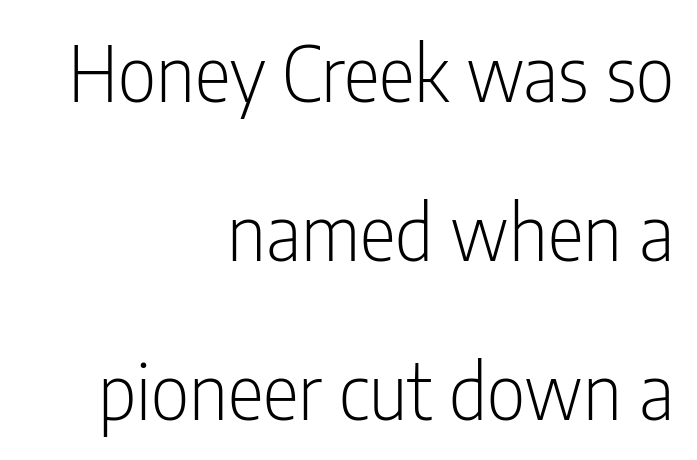
Q: Is the text bold? A: No.
Q: Is the text italic (slanted)? A: No, it is upright.
Q: Is the typeface a serif or a sans-serif typeface? A: Sans-serif.
Q: Is the text underlined? A: No.
Q: How is the paragraph aligned? A: Right-aligned.
Q: Is the spacing between letters normal or unusually wide? A: Normal.
Q: Is the spacing between lines tight, normal or loose? A: Loose.
Q: Width (condensed, normal, or wide)? A: Condensed.
Q: Stroke contrast? A: Low.
Q: x-height? A: Medium.
Q: Monospaced? A: No.
